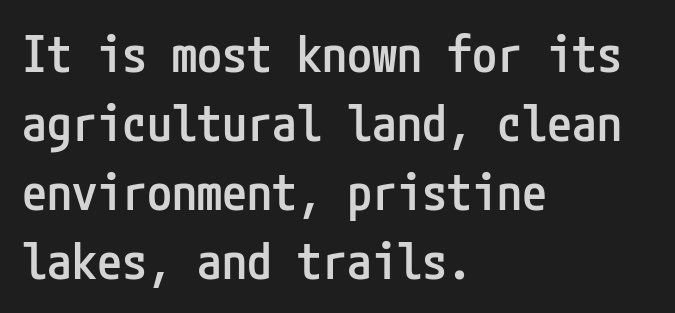
Does the leading feel generous? No, just average. The type sits square on the baseline with zero lean. Type style note: lacks serifs. This sample is left-justified, so line endings fall wherever the words run out. Glyph-to-glyph distance matches everyday printed text. The strip under each line holds only bare page.
